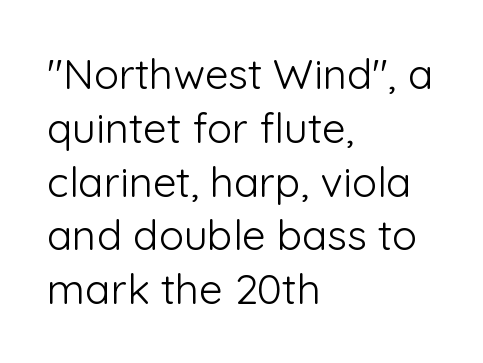
{"serif": "no", "italic": "no", "bold": "no", "weight": "light", "width": "normal", "stroke_contrast": "low", "x_height": "medium", "monospaced": "no", "underline": "no", "align": "left", "line_spacing": "normal", "line_spacing_ratio": 1.28, "letter_spacing": "normal", "letter_spacing_em": 0.0, "glyph_px": 42}
